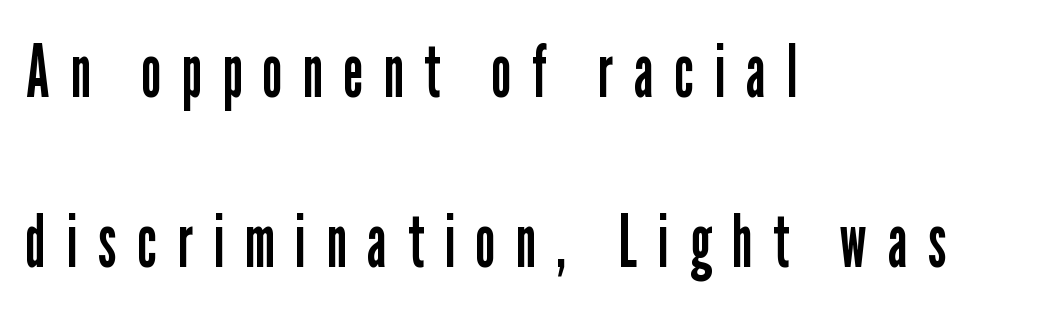
Q: Is the text bold? A: No.
Q: Is the text italic (slanted)? A: No, it is upright.
Q: Is the typeface a serif or a sans-serif typeface? A: Sans-serif.
Q: Is the text underlined? A: No.
Q: How is the paragraph aligned? A: Left-aligned.
Q: Is the spacing between letters normal or unusually wide? A: Unusually wide.
Q: Is the spacing between lines tight, normal or loose? A: Loose.
Q: Width (condensed, normal, or wide)? A: Condensed.
Q: Stroke contrast? A: Low.
Q: x-height? A: Medium.
Q: Monospaced? A: No.
